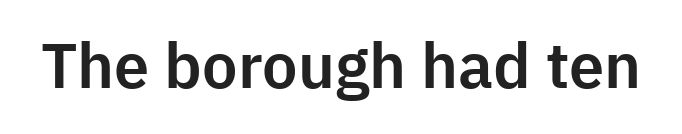
Q: Is the text italic (slanted)? A: No, it is upright.
Q: Is the typeface a serif or a sans-serif typeface? A: Sans-serif.
Q: Is the text underlined? A: No.
Q: Is the spacing between letters normal or unusually wide? A: Normal.
Q: Width (condensed, normal, or wide)? A: Normal.
Q: Stroke contrast? A: Low.
Q: x-height? A: Medium.
Q: Monospaced? A: No.
